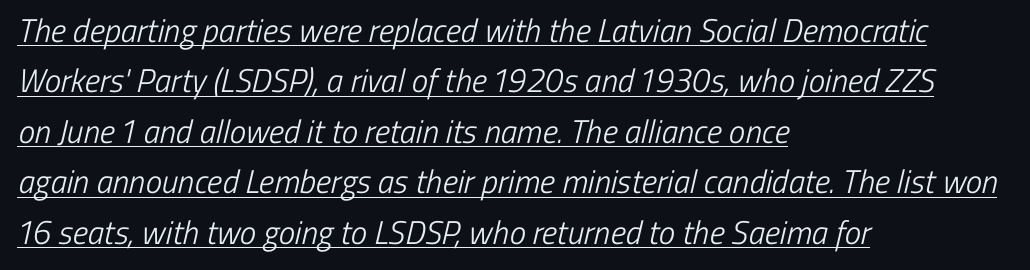
The image shows 33 px light, condensed sans-serif type; set left-aligned, normal line spacing (1.53x), normal letter spacing, underlined; low stroke contrast and a medium x-height.
